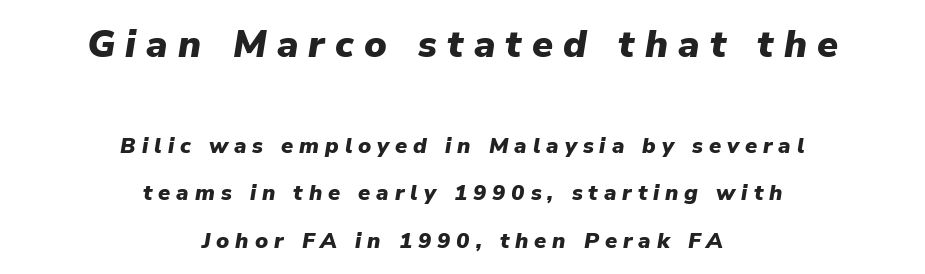
{"italic": "yes", "lean": "right", "slant_degrees": 9, "bold": "yes", "weight": "heavy", "width": "normal", "stroke_contrast": "low", "x_height": "medium", "monospaced": "no", "underline": "no", "align": "center", "line_spacing": "loose", "line_spacing_ratio": 2.15, "letter_spacing": "wide", "letter_spacing_em": 0.27, "larger_block": "first", "size_ratio": 1.73, "glyph_px": 38}
